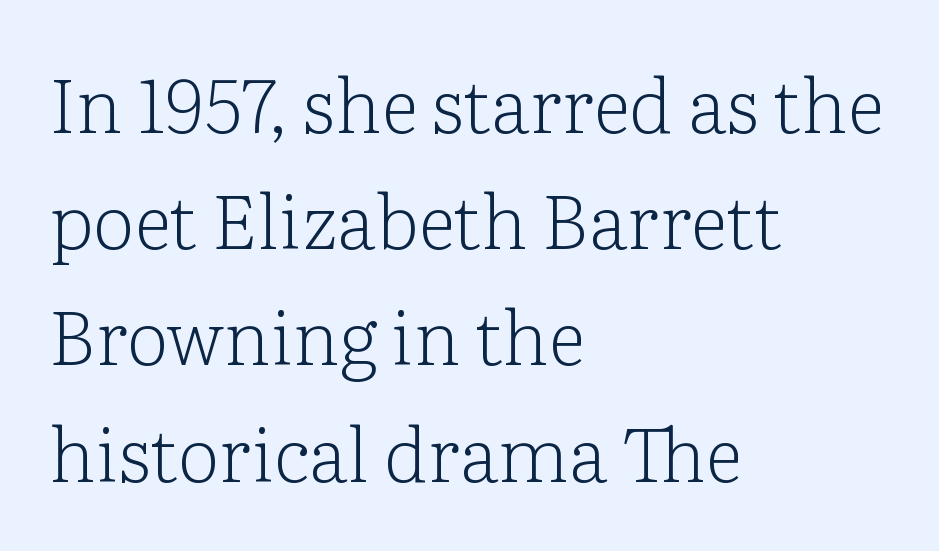
Check under the words: just untouched page. The paragraph has a hard left edge and a soft right edge. Do the characters align in a grid? No, the font is proportional. The designer went with a serif here, giving each stem small feet. The cut favours lightness, reaching ordinary text weight at its darkest.
